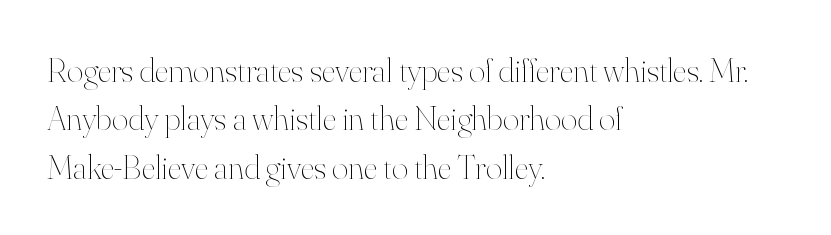
{"italic": "no", "bold": "no", "weight": "thin", "width": "normal", "stroke_contrast": "high", "x_height": "small", "monospaced": "no", "underline": "no", "align": "left", "line_spacing": "normal", "line_spacing_ratio": 1.38, "letter_spacing": "normal", "letter_spacing_em": 0.0, "glyph_px": 35}
